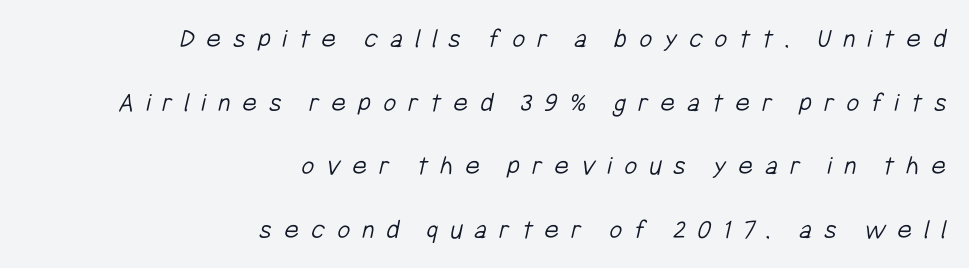
The image shows 28 px light, condensed sans-serif type; set right-aligned, loose line spacing (2.27x), unusually wide letter spacing (+0.43 em), not underlined; low stroke contrast and a medium x-height.
